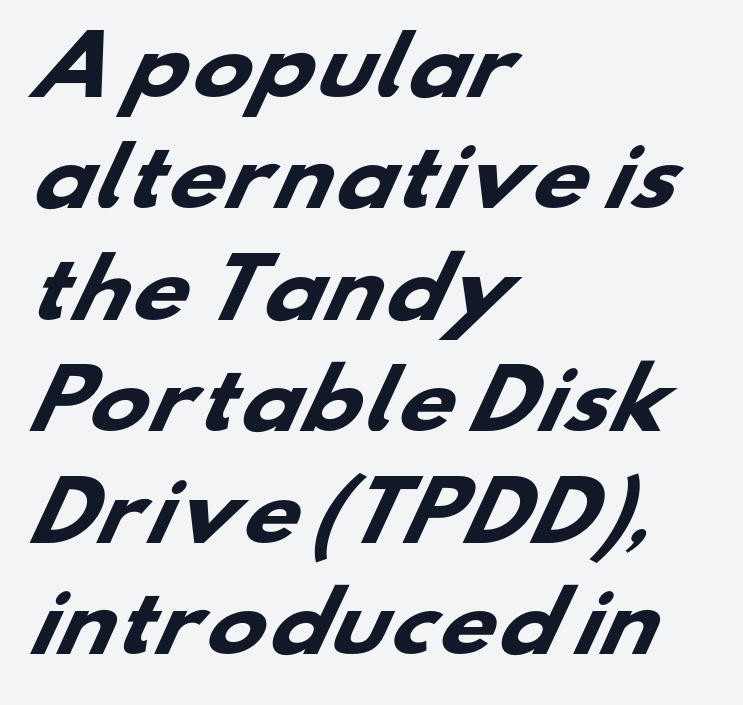
Q: Is the text bold? A: Yes.
Q: Is the typeface a serif or a sans-serif typeface? A: Sans-serif.
Q: Is the text underlined? A: No.
Q: How is the paragraph aligned? A: Left-aligned.
Q: Is the spacing between letters normal or unusually wide? A: Normal.
Q: Is the spacing between lines tight, normal or loose? A: Normal.
Q: Width (condensed, normal, or wide)? A: Wide.
Q: Stroke contrast? A: Low.
Q: x-height? A: Small.
Q: Monospaced? A: No.
